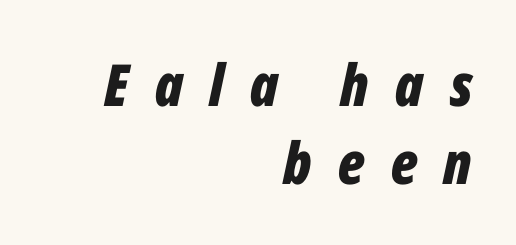
Q: Is the text bold? A: Yes.
Q: Is the text italic (slanted)? A: Yes, it leans right by about 12 degrees.
Q: Is the text underlined? A: No.
Q: How is the paragraph aligned? A: Right-aligned.
Q: Is the spacing between letters normal or unusually wide? A: Unusually wide.
Q: Is the spacing between lines tight, normal or loose? A: Normal.
Q: Width (condensed, normal, or wide)? A: Condensed.
Q: Stroke contrast? A: Low.
Q: x-height? A: Medium.
Q: Monospaced? A: No.
